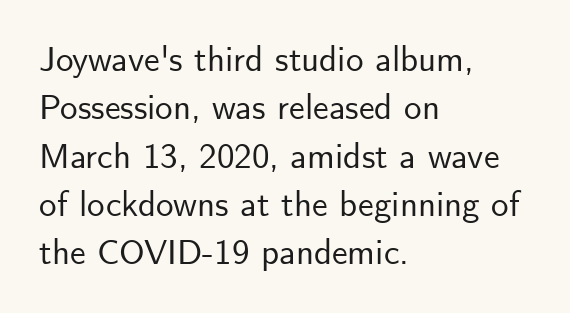
{"serif": "no", "italic": "no", "width": "normal", "stroke_contrast": "low", "x_height": "small", "monospaced": "no", "underline": "no", "align": "left", "line_spacing": "normal", "line_spacing_ratio": 1.38, "letter_spacing": "normal", "letter_spacing_em": 0.0, "glyph_px": 35}
